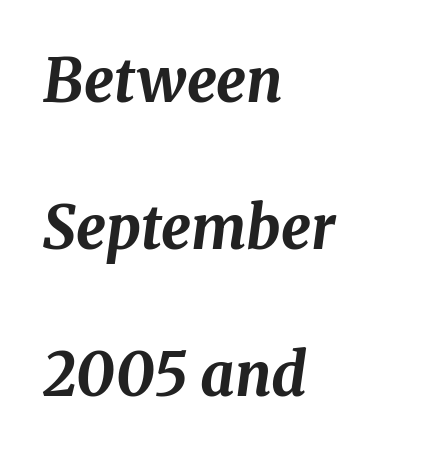
Think of a printed novel: that variable character pitch is what you see here. The zone under the glyphs is completely vacant. Successive baselines arrive slowly, with a big drop between each. The rendering keeps characters at their native spacing. The text block is weighted toward the left margin, trailing off unevenly rightward.
